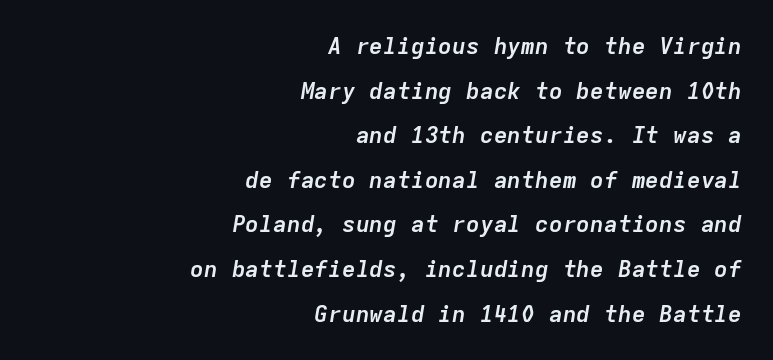
{"italic": "yes", "lean": "right", "slant_degrees": 9, "bold": "yes", "underline": "no", "align": "right", "line_spacing": "loose", "line_spacing_ratio": 1.94, "letter_spacing": "normal", "letter_spacing_em": 0.0, "glyph_px": 23}
